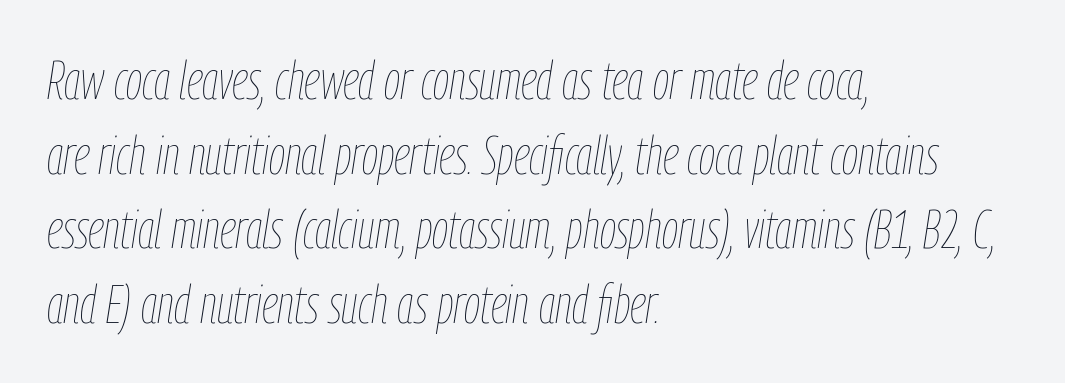
The image shows 53 px thin, condensed type, italic (leaning right); set left-aligned, normal line spacing (1.41x), normal letter spacing, not underlined; low stroke contrast and a medium x-height.
